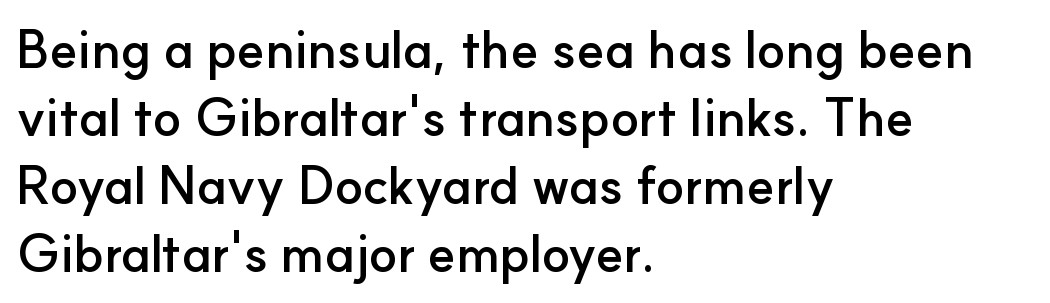
{"serif": "no", "italic": "no", "bold": "yes", "weight": "semibold", "width": "normal", "stroke_contrast": "low", "x_height": "small", "monospaced": "no", "underline": "no", "align": "left", "line_spacing": "normal", "line_spacing_ratio": 1.31, "letter_spacing": "normal", "letter_spacing_em": 0.0, "glyph_px": 52}
